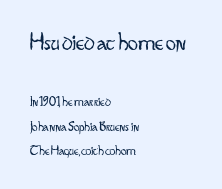
{"italic": "no", "bold": "no", "underline": "no", "align": "left", "line_spacing_ratio": 1.76, "letter_spacing": "normal", "letter_spacing_em": 0.0, "larger_block": "first", "size_ratio": 1.79, "glyph_px": 25}
